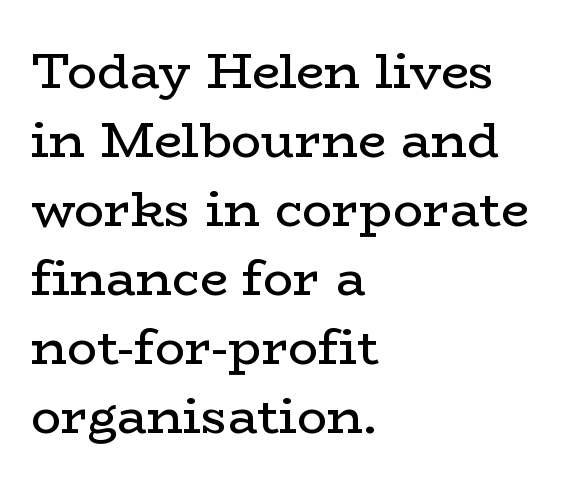
The image shows 50 px regular-weight, wide serif type, upright; set left-aligned, normal line spacing (1.38x), normal letter spacing, not underlined; low stroke contrast and a medium x-height.
